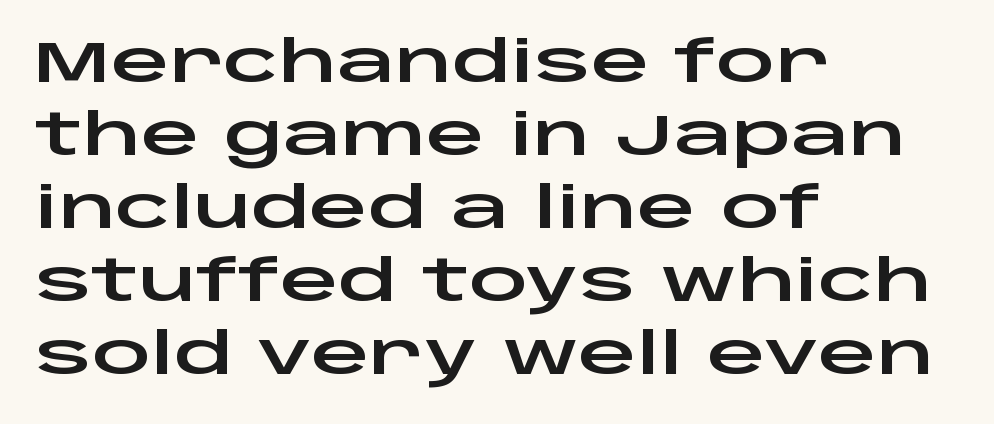
The image shows 58 px wide sans-serif type, upright; set left-aligned, normal line spacing (1.26x), normal letter spacing, not underlined; low stroke contrast and a large x-height.
